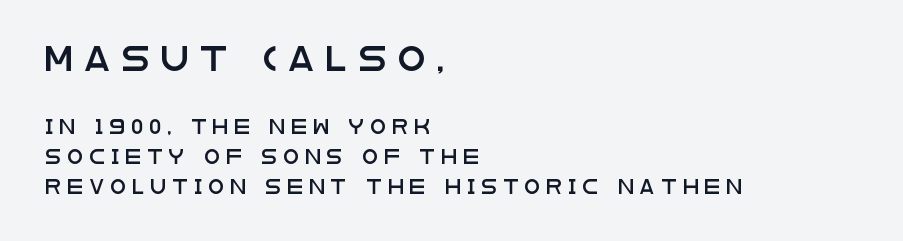
{"italic": "no", "underline": "no", "align": "left", "line_spacing": "loose", "line_spacing_ratio": 2.14, "letter_spacing": "wide", "letter_spacing_em": 0.46, "larger_block": "first", "size_ratio": 1.79, "glyph_px": 25}
